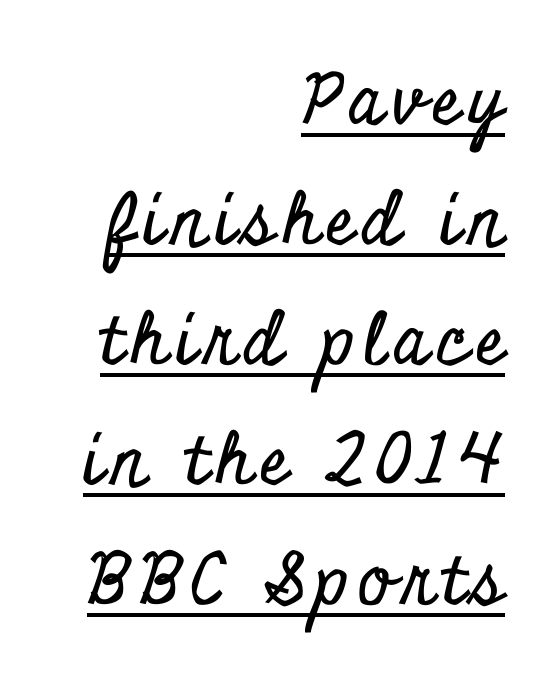
Q: Is the text italic (slanted)? A: Yes.
Q: Is the typeface a serif or a sans-serif typeface? A: Serif.
Q: Is the text underlined? A: Yes.
Q: How is the paragraph aligned? A: Right-aligned.
Q: Is the spacing between lines tight, normal or loose? A: Normal.
Q: Width (condensed, normal, or wide)? A: Condensed.
Q: Stroke contrast? A: Low.
Q: x-height? A: Small.
Q: Monospaced? A: No.
